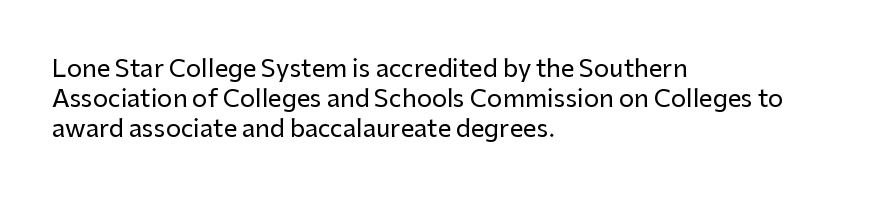
Q: Is the text italic (slanted)? A: No, it is upright.
Q: Is the text underlined? A: No.
Q: How is the paragraph aligned? A: Left-aligned.
Q: Is the spacing between letters normal or unusually wide? A: Normal.
